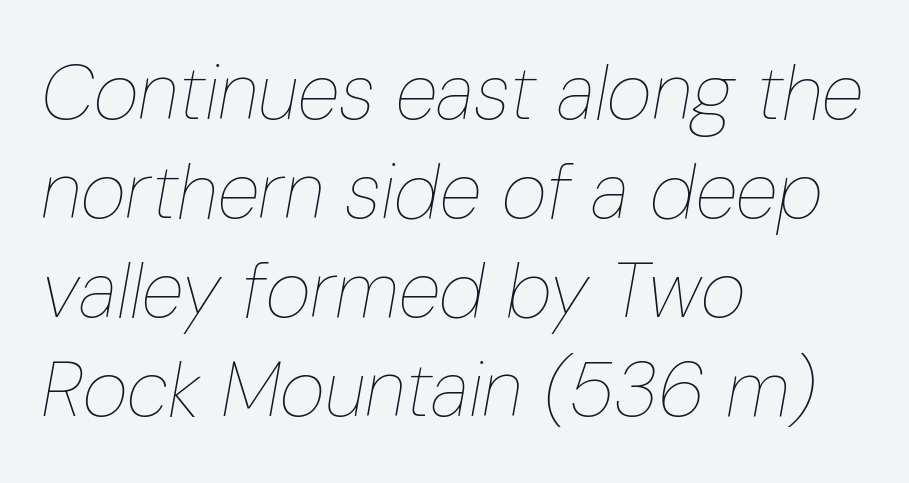
This sample has the flowing, uneven cadence of proportional lettering. The cut favours lightness, reaching ordinary text weight at its darkest. A typesetter would mark this as italic. If you drew a ruler down the left edge, every line would touch it.
